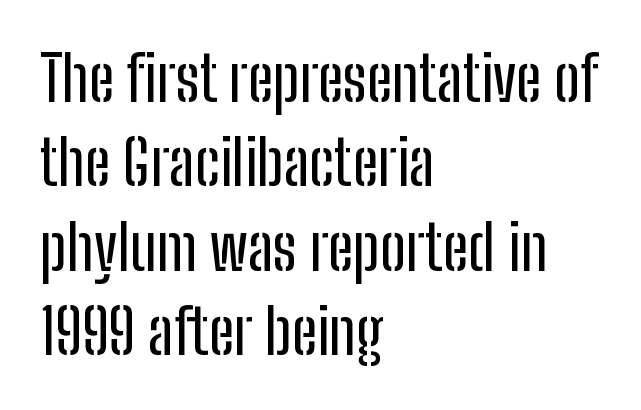
Q: Is the text italic (slanted)? A: No, it is upright.
Q: Is the typeface a serif or a sans-serif typeface? A: Sans-serif.
Q: Is the text underlined? A: No.
Q: How is the paragraph aligned? A: Left-aligned.
Q: Is the spacing between letters normal or unusually wide? A: Normal.
Q: Is the spacing between lines tight, normal or loose? A: Normal.
Q: Width (condensed, normal, or wide)? A: Condensed.
Q: Stroke contrast? A: Low.
Q: x-height? A: Medium.
Q: Monospaced? A: No.
